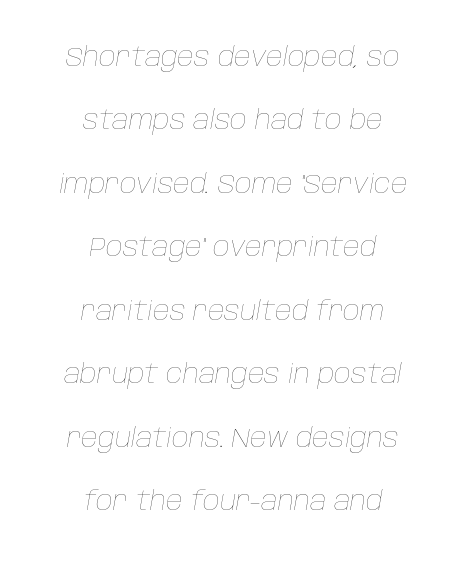
Q: Is the text bold? A: No.
Q: Is the text italic (slanted)? A: Yes, it leans right by about 10 degrees.
Q: Is the text underlined? A: No.
Q: How is the paragraph aligned? A: Centered.
Q: Is the spacing between letters normal or unusually wide? A: Normal.
Q: Is the spacing between lines tight, normal or loose? A: Loose.
